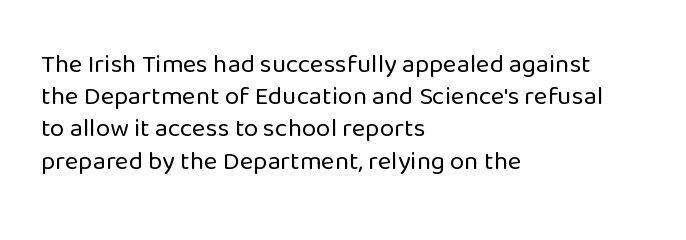
Q: Is the text bold? A: No.
Q: Is the text italic (slanted)? A: No, it is upright.
Q: Is the text underlined? A: No.
Q: How is the paragraph aligned? A: Left-aligned.
Q: Is the spacing between letters normal or unusually wide? A: Normal.
